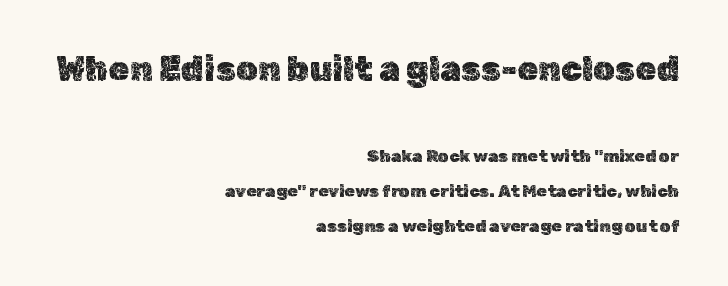
The image shows 34 px text type, upright; set right-aligned, loose line spacing (2.05x), normal letter spacing, not underlined; the first (top) block is 2.0x larger; a medium x-height.
